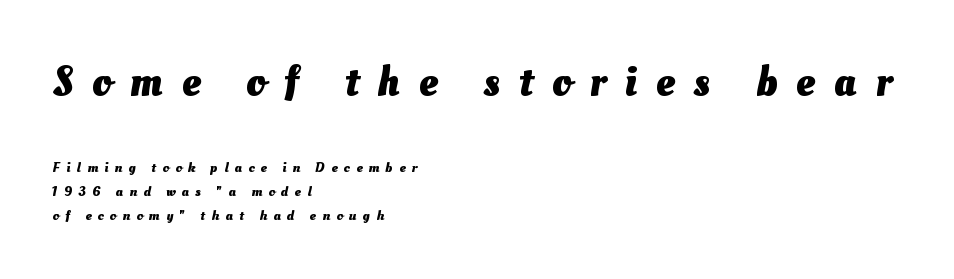
{"bold": "yes", "weight": "heavy", "width": "normal", "stroke_contrast": "medium", "x_height": "small", "monospaced": "no", "underline": "no", "align": "left", "line_spacing_ratio": 1.71, "letter_spacing": "wide", "letter_spacing_em": 0.45, "larger_block": "first", "size_ratio": 3.0, "glyph_px": 42}
